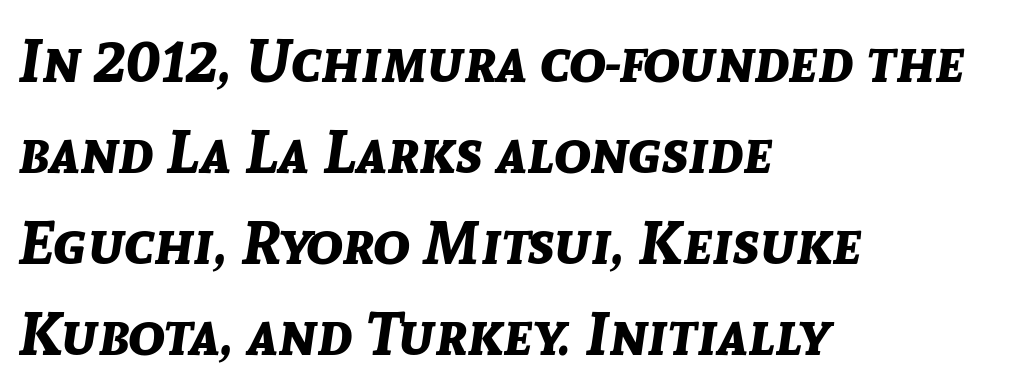
Q: Is the text bold? A: Yes.
Q: Is the text italic (slanted)? A: Yes, it leans right by about 8 degrees.
Q: Is the text underlined? A: No.
Q: How is the paragraph aligned? A: Left-aligned.
Q: Is the spacing between letters normal or unusually wide? A: Normal.
Q: Is the spacing between lines tight, normal or loose? A: Normal.
Q: Width (condensed, normal, or wide)? A: Normal.
Q: Stroke contrast? A: Low.
Q: x-height? A: Medium.
Q: Monospaced? A: No.
